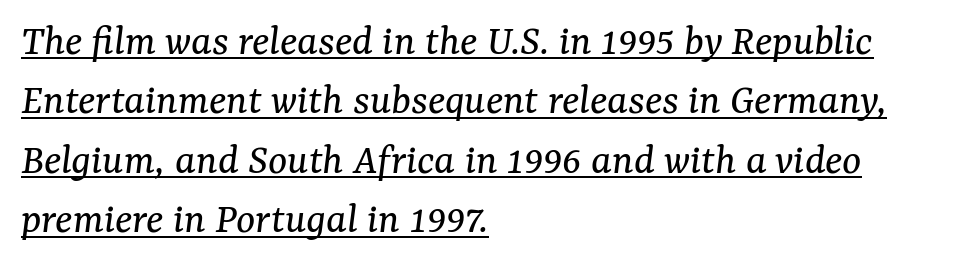
The image shows 45 px regular-weight serif type, italic (leaning right); set left-aligned, normal line spacing (1.32x), normal letter spacing, underlined; medium stroke contrast and a medium x-height.
